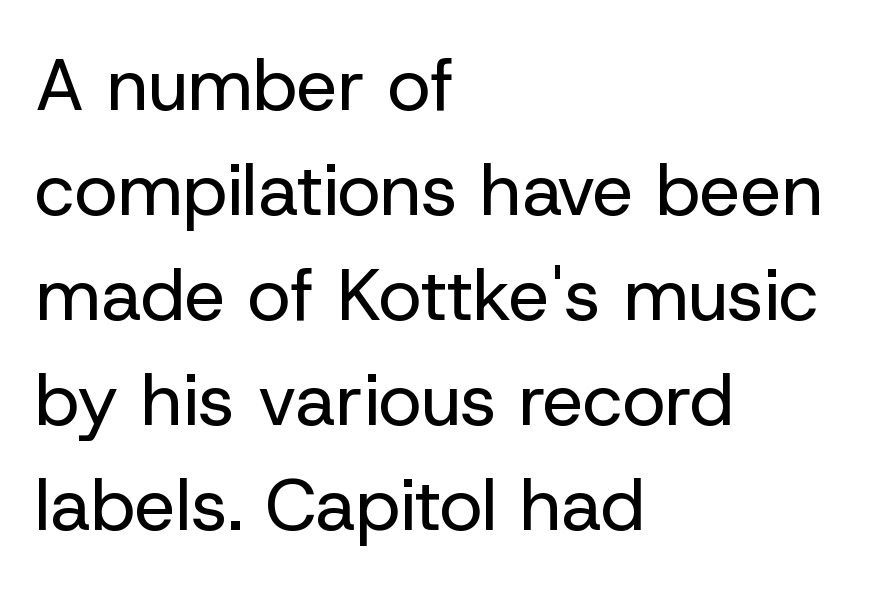
The image shows 73 px regular-weight sans-serif type, upright; set left-aligned, normal line spacing (1.44x), normal letter spacing, not underlined; low stroke contrast and a medium x-height.
